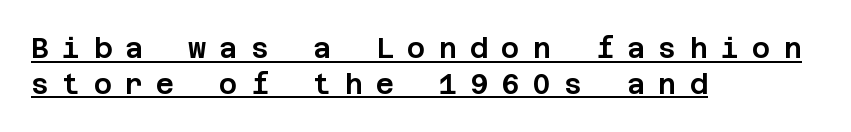
The lines in this sample share a left origin and differ only in where they stop. The glyphs are accompanied by a horizontal stroke just below them. Observe the absence of serifs on each vertical stroke in this sample. Someone cranked the tracking dial way up on this one. The lines sit at an ordinary, default distance from one another.
